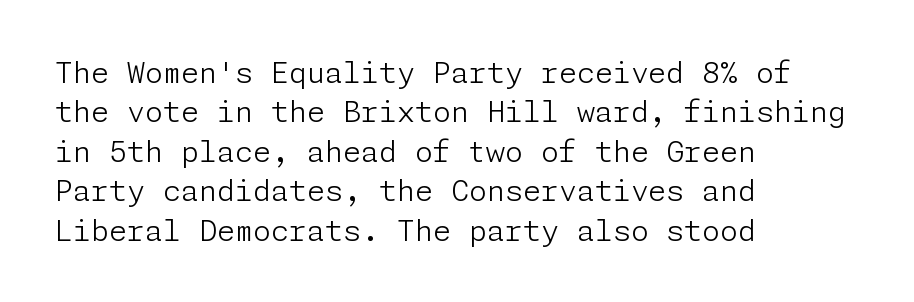
Does extra space separate the letters? No, they use regular spacing. Baseline-to-baseline distance is the conventional proportion of letter height. No italicization has been applied; the sample stays upright. The typesetter chose a ragged-right arrangement here.
